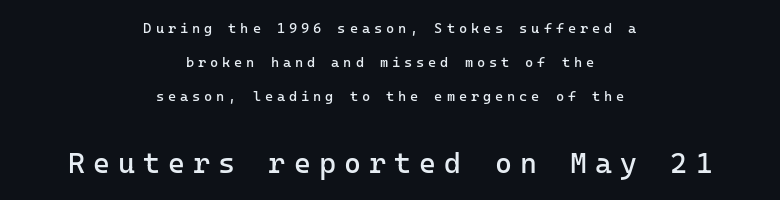
{"serif": "no", "italic": "no", "bold": "no", "weight": "regular", "width": "normal", "stroke_contrast": "low", "x_height": "medium", "underline": "no", "align": "center", "line_spacing": "loose", "line_spacing_ratio": 2.44, "letter_spacing": "wide", "letter_spacing_em": 0.28, "larger_block": "second", "size_ratio": 2.07, "glyph_px": 29}
